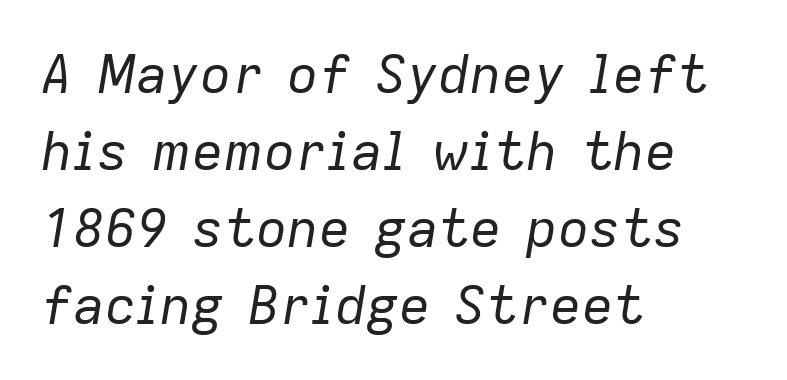
The image shows 53 px regular-weight type, italic (leaning right); set left-aligned, normal line spacing (1.45x), normal letter spacing, not underlined; low stroke contrast and a medium x-height.
